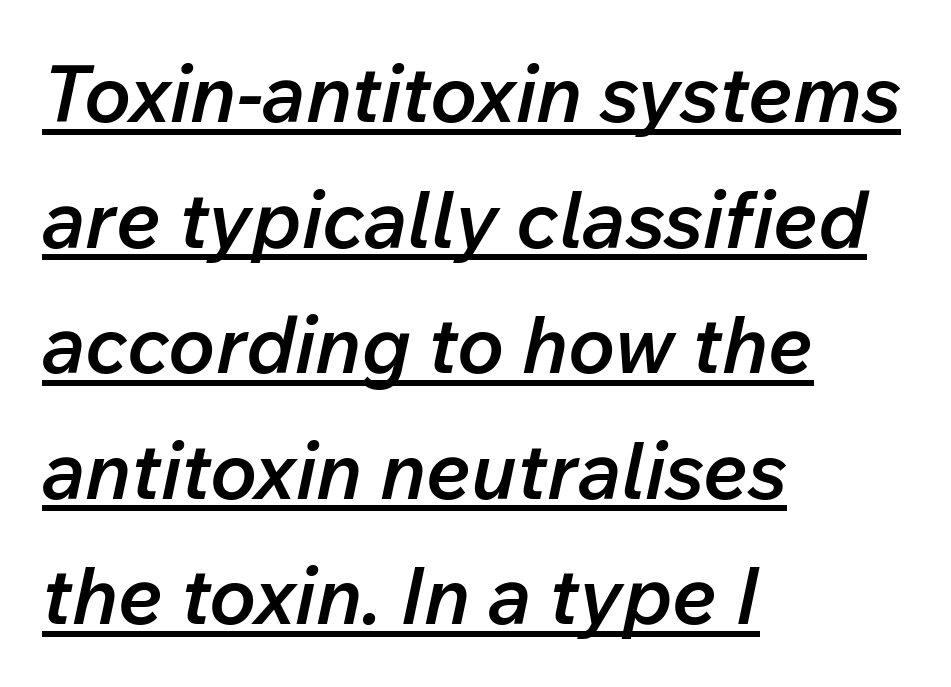
{"italic": "yes", "lean": "right", "slant_degrees": 12, "bold": "semi", "weight": "semibold", "width": "normal", "stroke_contrast": "low", "x_height": "medium", "monospaced": "no", "underline": "yes", "align": "left", "line_spacing": "normal", "line_spacing_ratio": 1.59, "letter_spacing": "normal", "letter_spacing_em": 0.0, "glyph_px": 79}
